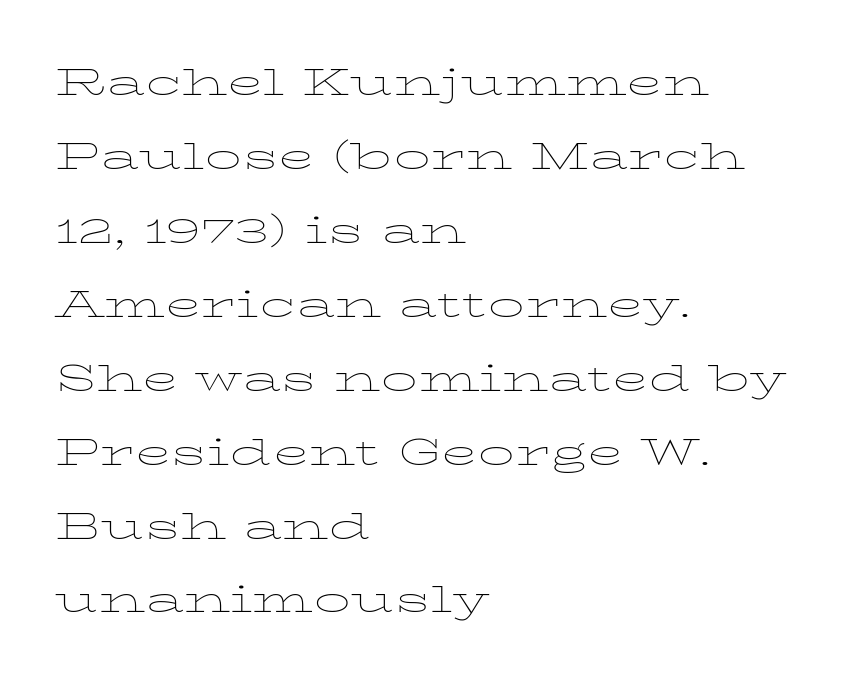
Typeset ragged right — the left edge is the straight one. Notice how the stems are strictly vertical — no italics here. Letters have the restrained weight of plain body copy at most. Observe the ordinary spacing: letters are neighbours, not strangers. The foot of each line stays bare and open. Is this a fixed-width face? No — the glyphs have proportional, varying widths.
